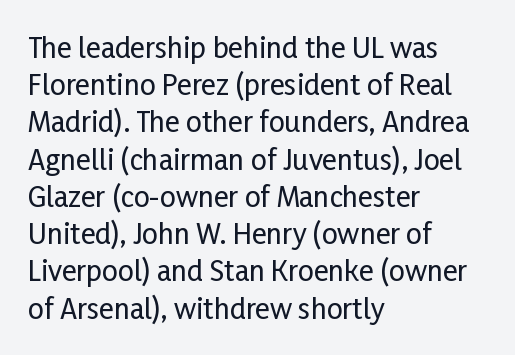
{"serif": "no", "italic": "no", "width": "condensed", "stroke_contrast": "low", "x_height": "medium", "monospaced": "no", "underline": "no", "align": "left", "line_spacing": "normal", "line_spacing_ratio": 1.33, "letter_spacing": "normal", "letter_spacing_em": 0.0, "glyph_px": 28}
